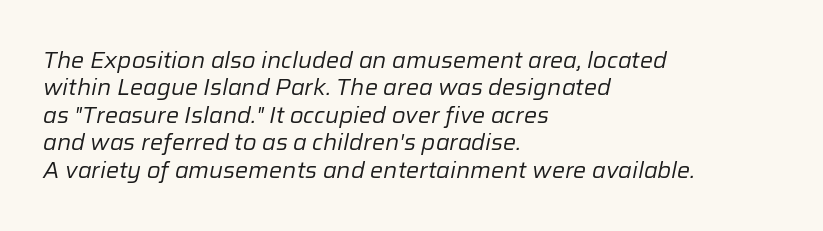
Q: Is the text bold? A: No.
Q: Is the text italic (slanted)? A: Yes, it leans right by about 12 degrees.
Q: Is the text underlined? A: No.
Q: How is the paragraph aligned? A: Left-aligned.
Q: Is the spacing between letters normal or unusually wide? A: Normal.
Q: Is the spacing between lines tight, normal or loose? A: Normal.
